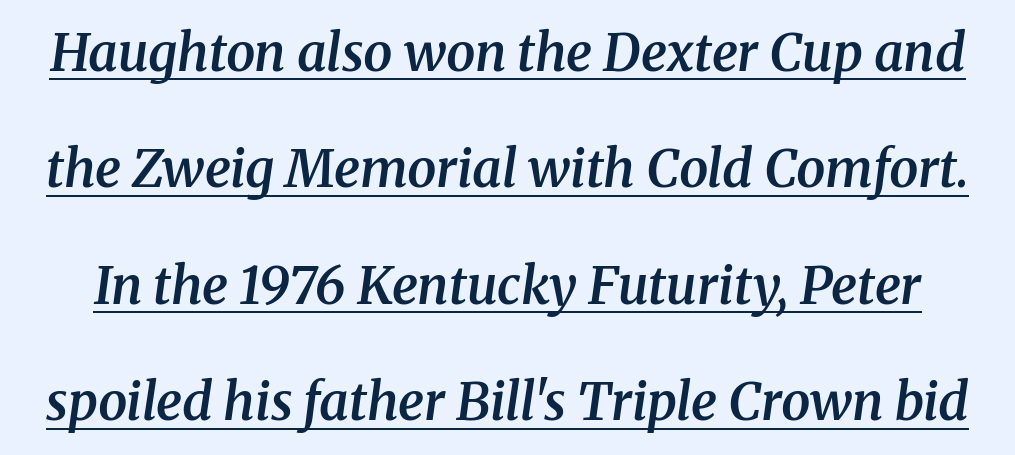
Q: Is the text bold? A: Semi-bold.
Q: Is the text italic (slanted)? A: Yes, it leans right by about 8 degrees.
Q: Is the typeface a serif or a sans-serif typeface? A: Serif.
Q: Is the text underlined? A: Yes.
Q: Is the spacing between letters normal or unusually wide? A: Normal.
Q: Is the spacing between lines tight, normal or loose? A: Loose.
Q: Width (condensed, normal, or wide)? A: Normal.
Q: Stroke contrast? A: Medium.
Q: x-height? A: Medium.
Q: Monospaced? A: No.
